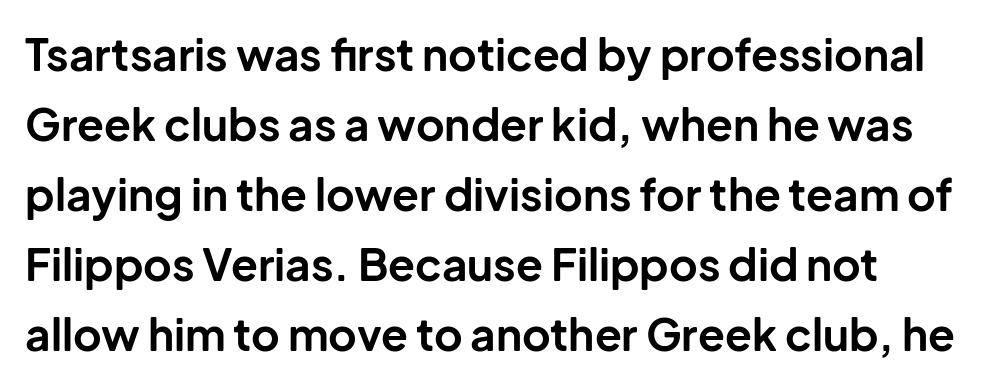
The image shows 44 px bold sans-serif type, upright; set left-aligned, normal line spacing (1.59x), normal letter spacing, not underlined; low stroke contrast and a medium x-height.
